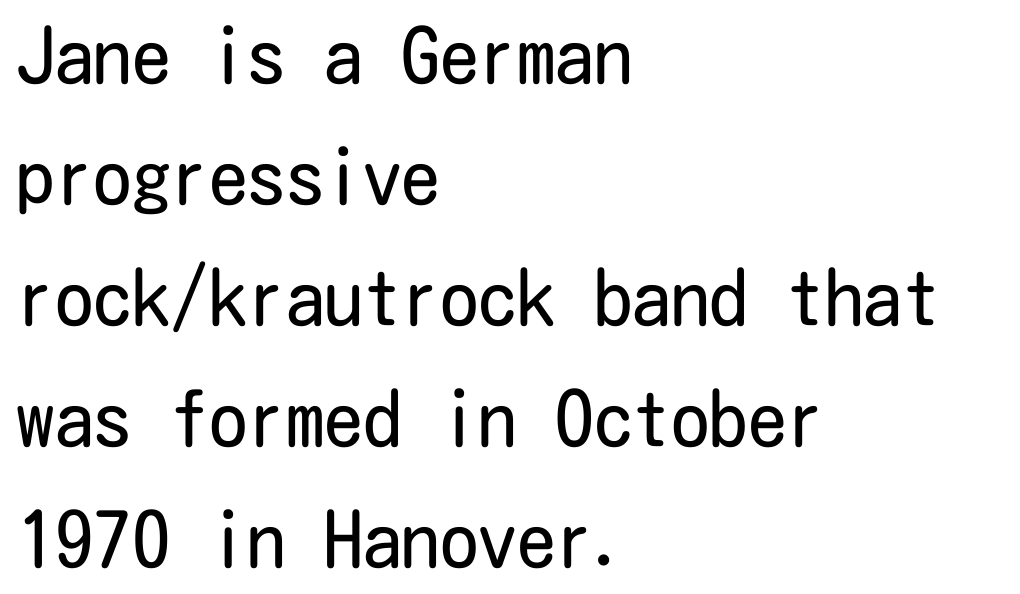
{"serif": "no", "italic": "no", "bold": "no", "weight": "regular", "width": "condensed", "stroke_contrast": "low", "x_height": "medium", "underline": "no", "align": "left", "line_spacing": "normal", "line_spacing_ratio": 1.57, "letter_spacing": "normal", "letter_spacing_em": 0.0, "glyph_px": 77}
